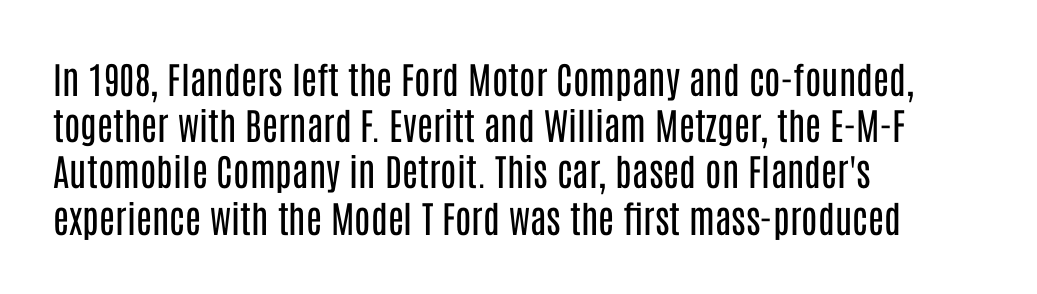
{"serif": "no", "italic": "no", "bold": "no", "weight": "regular", "width": "condensed", "stroke_contrast": "low", "x_height": "large", "monospaced": "no", "underline": "no", "align": "left", "line_spacing": "normal", "line_spacing_ratio": 1.25, "letter_spacing": "normal", "letter_spacing_em": 0.0, "glyph_px": 37}
